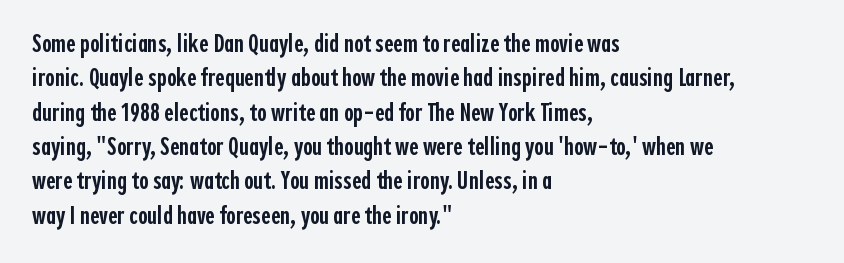
Where is the straight margin? On the left. Short note: letters normally spaced. Lines of text with bare space underneath. On the weight axis this lands at semibold, roughly 600. The passage shown stacks its lines at a standard gap.
